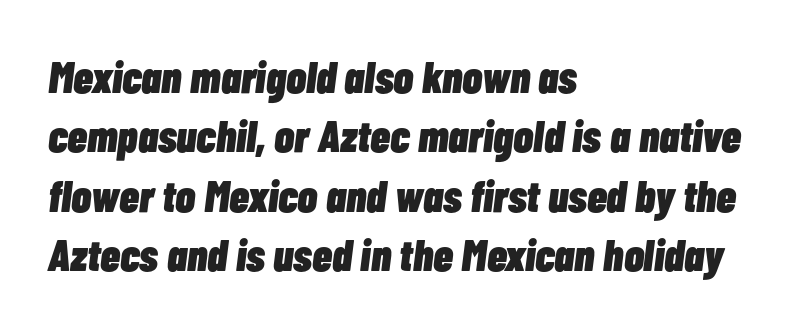
{"italic": "yes", "lean": "right", "slant_degrees": 7, "bold": "yes", "weight": "heavy", "width": "condensed", "stroke_contrast": "low", "x_height": "medium", "monospaced": "no", "underline": "no", "align": "left", "line_spacing": "normal", "line_spacing_ratio": 1.32, "letter_spacing": "normal", "letter_spacing_em": 0.0, "glyph_px": 45}
